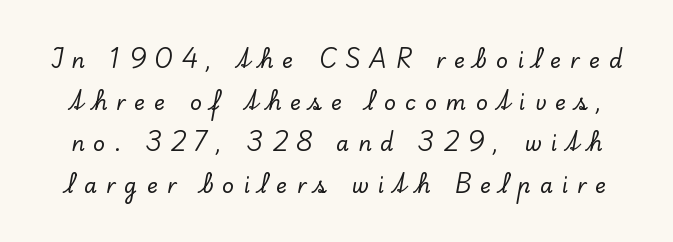
{"underline": "no", "line_spacing": "loose", "line_spacing_ratio": 1.98, "letter_spacing": "wide", "letter_spacing_em": 0.43, "glyph_px": 21}
